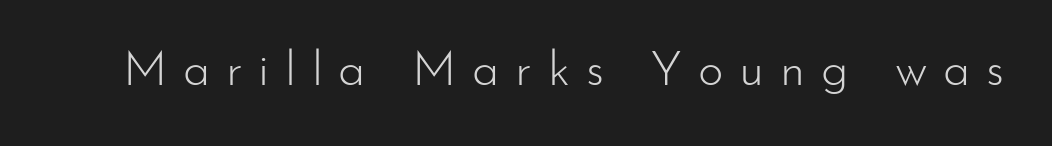
The image shows 49 px light sans-serif type, upright; set unusually wide letter spacing (+0.32 em), not underlined; low stroke contrast and a small x-height.
